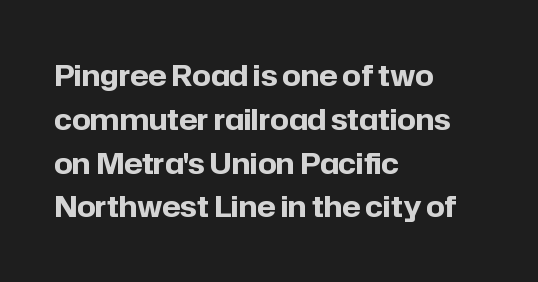
The face used here is a sans, in the tradition of grotesques and geometrics. The compositor pushed each line to the left boundary. A full-strength bold gives these letters their thick strokes. The gap between lines stays unmarked. There is no visible air inserted between adjacent glyphs. The face used here is proportionally spaced, like ordinary book or web type.
